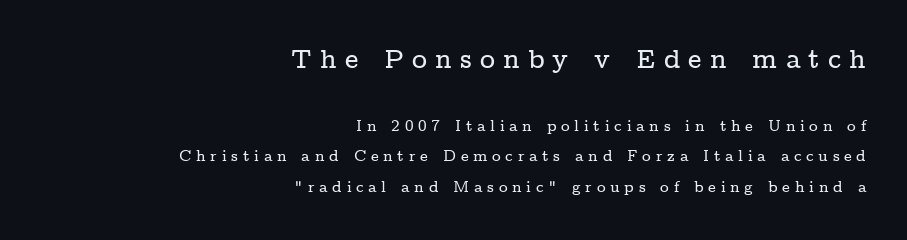
Scale decreases going downward across the two blocks. Line spacing here is loose. Is the block centered? No — it sits flush against the right margin. Vertical strokes here are truly vertical.
